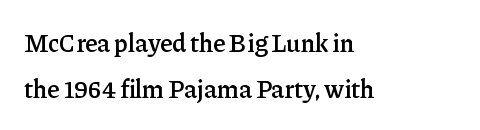
Descenders are the only things crossing below the line. Compared with an ordinary text face, these strokes are moderately heavier — a semibold. Tracking here is standard; glyphs follow each other at the usual distance. The compositor pushed each line to the left boundary. If you drew a line through each stem, it would be perfectly vertical.
